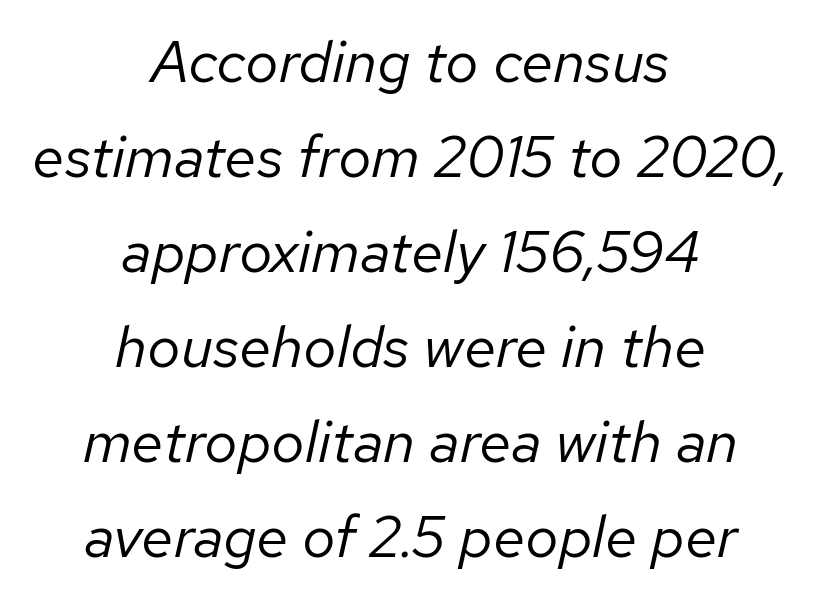
Q: Is the text bold? A: No.
Q: Is the text italic (slanted)? A: Yes, it leans right by about 12 degrees.
Q: Is the text underlined? A: No.
Q: How is the paragraph aligned? A: Centered.
Q: Is the spacing between letters normal or unusually wide? A: Normal.
Q: Is the spacing between lines tight, normal or loose? A: Normal.
Q: Width (condensed, normal, or wide)? A: Normal.
Q: Stroke contrast? A: Low.
Q: x-height? A: Medium.
Q: Monospaced? A: No.
